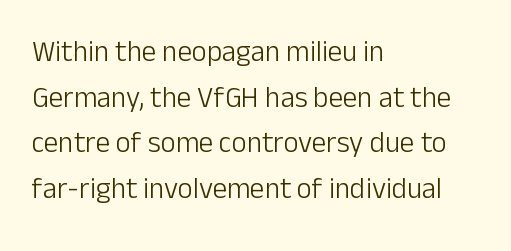
{"serif": "no", "italic": "no", "bold": "no", "weight": "light", "width": "normal", "stroke_contrast": "low", "x_height": "medium", "monospaced": "no", "underline": "no", "align": "left", "line_spacing": "normal", "line_spacing_ratio": 1.57, "letter_spacing": "normal", "letter_spacing_em": 0.0, "glyph_px": 29}
